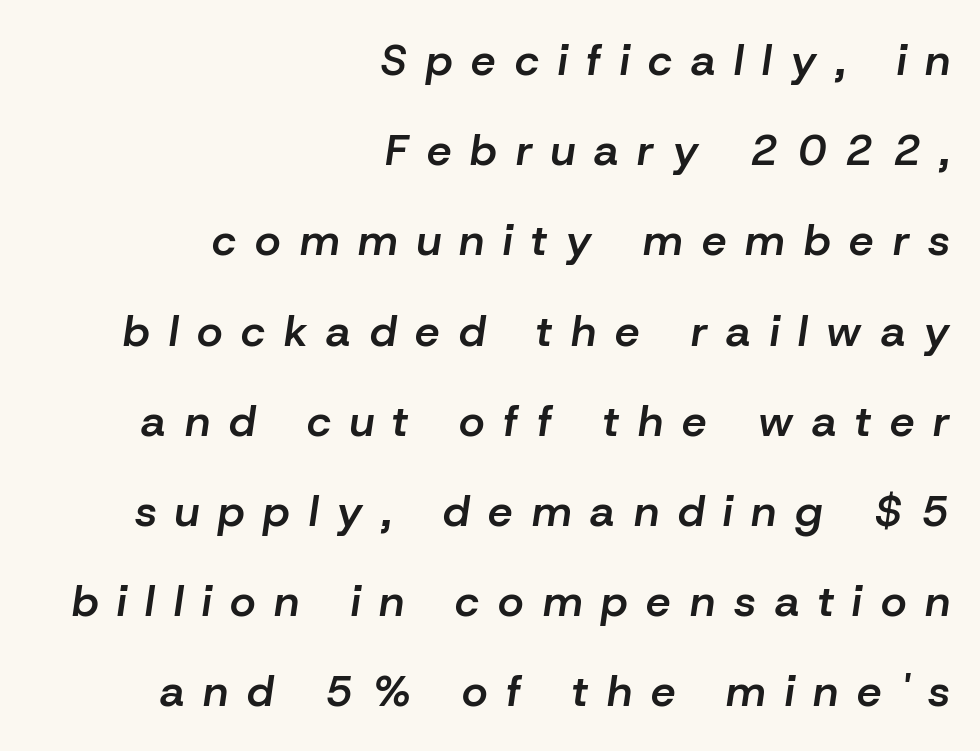
Q: Is the text bold? A: Semi-bold.
Q: Is the text italic (slanted)? A: Yes, it leans right by about 8 degrees.
Q: Is the text underlined? A: No.
Q: How is the paragraph aligned? A: Right-aligned.
Q: Is the spacing between letters normal or unusually wide? A: Unusually wide.
Q: Is the spacing between lines tight, normal or loose? A: Loose.
Q: Width (condensed, normal, or wide)? A: Normal.
Q: Stroke contrast? A: Low.
Q: x-height? A: Medium.
Q: Monospaced? A: No.
